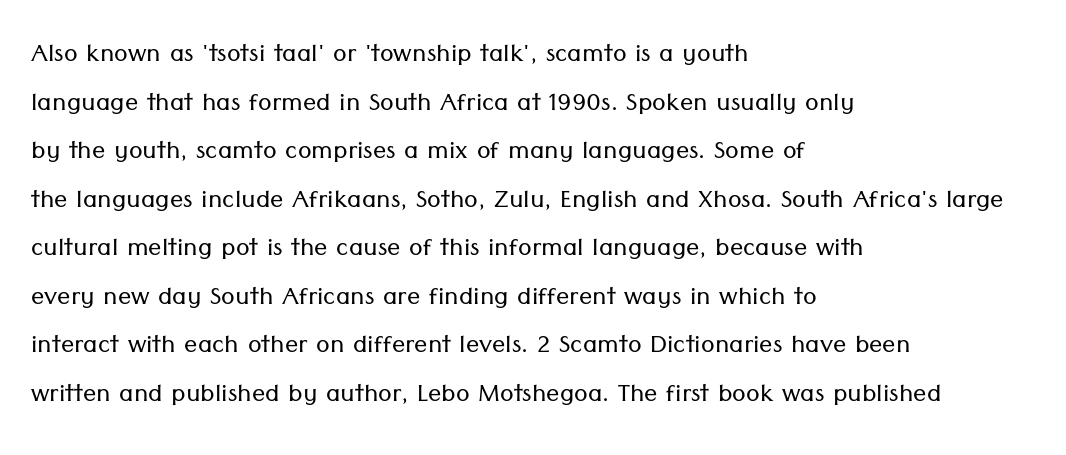
Q: Is the text bold? A: No.
Q: Is the text italic (slanted)? A: No, it is upright.
Q: Is the typeface a serif or a sans-serif typeface? A: Sans-serif.
Q: Is the text underlined? A: No.
Q: How is the paragraph aligned? A: Left-aligned.
Q: Is the spacing between letters normal or unusually wide? A: Normal.
Q: Is the spacing between lines tight, normal or loose? A: Normal.
Q: Width (condensed, normal, or wide)? A: Normal.
Q: Stroke contrast? A: Low.
Q: x-height? A: Medium.
Q: Monospaced? A: No.
